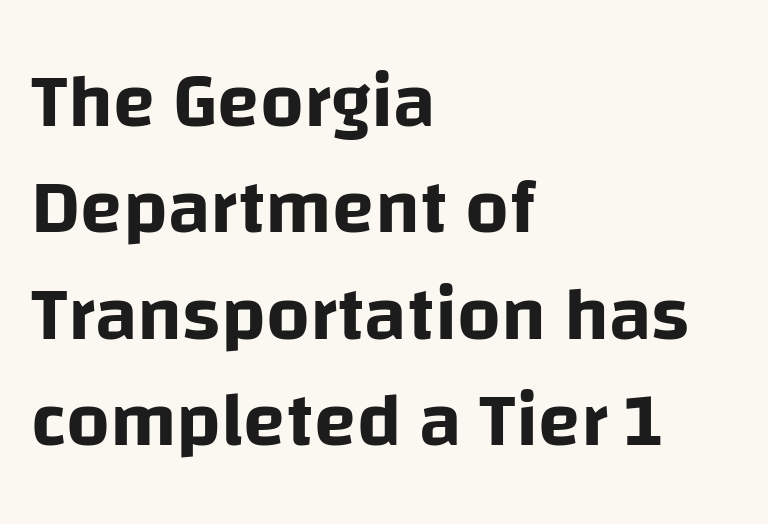
Here the glyphs are tracked normally, forming tight word shapes. The text block is weighted toward the left margin, trailing off unevenly rightward. Ascenders rise straight up at ninety degrees. Words float on clear page, feet unadorned. Type style note: lacks serifs.
